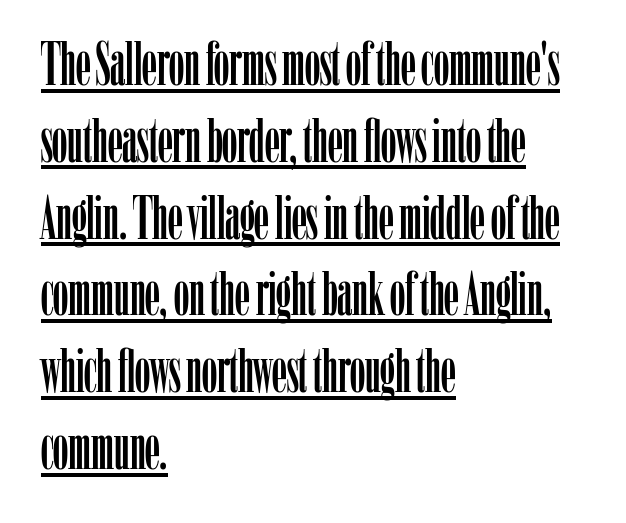
{"serif": "yes", "italic": "no", "width": "condensed", "stroke_contrast": "low", "x_height": "medium", "monospaced": "no", "underline": "yes", "align": "left", "line_spacing": "normal", "line_spacing_ratio": 1.28, "letter_spacing": "normal", "letter_spacing_em": 0.0, "glyph_px": 60}
